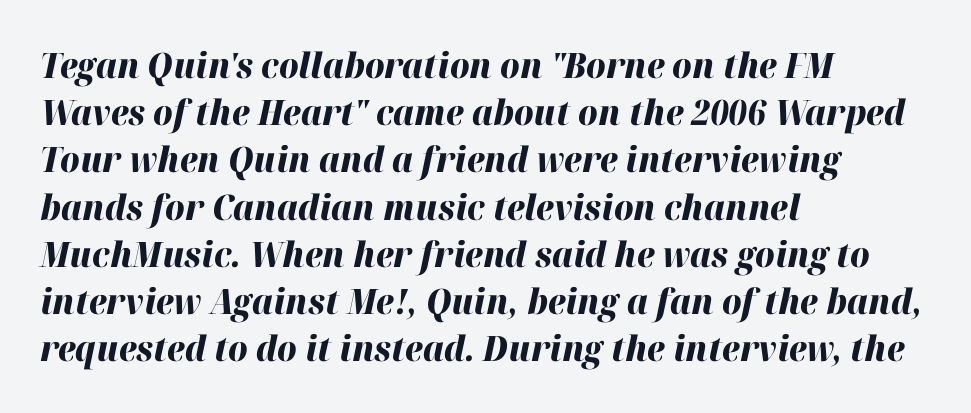
{"italic": "yes", "lean": "right", "slant_degrees": 12, "bold": "yes", "weight": "heavy", "width": "normal", "stroke_contrast": "high", "x_height": "medium", "monospaced": "no", "underline": "no", "align": "left", "line_spacing": "normal", "line_spacing_ratio": 1.35, "letter_spacing": "normal", "letter_spacing_em": 0.0, "glyph_px": 35}
